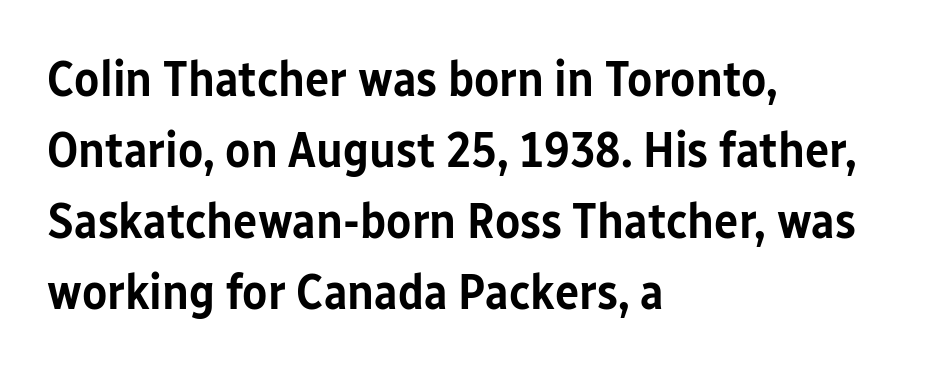
The image shows 51 px semibold, condensed sans-serif type, upright; set left-aligned, normal line spacing (1.39x), normal letter spacing, not underlined; low stroke contrast and a medium x-height.
